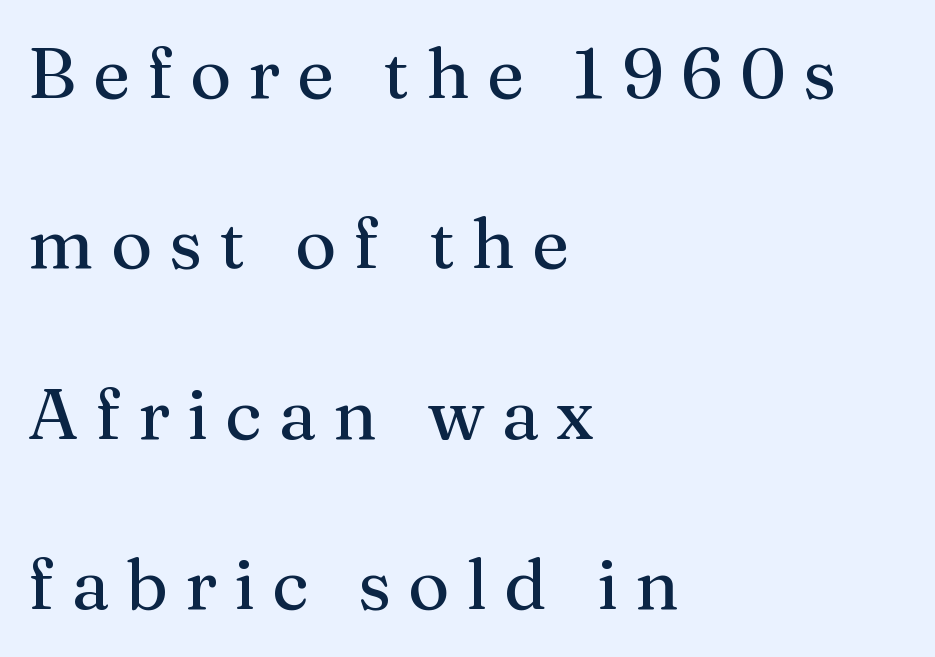
You could not count columns in this text — the font is proportionally spaced. The characters display serif detailing at their extremities. The gap between lines stays unmarked. The typesetter chose a ragged-right arrangement here.
